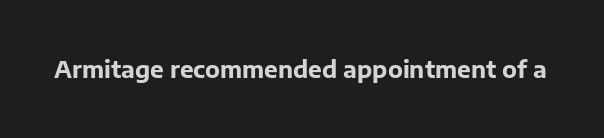
Notice how thick the strokes are: this is what a full bold looks like. In terms of letterspacing, this is plain default setting. The specimen omits any rule beneath the text block's lines. The lettering stays uniformly vertical, giving the passage a roman look.
